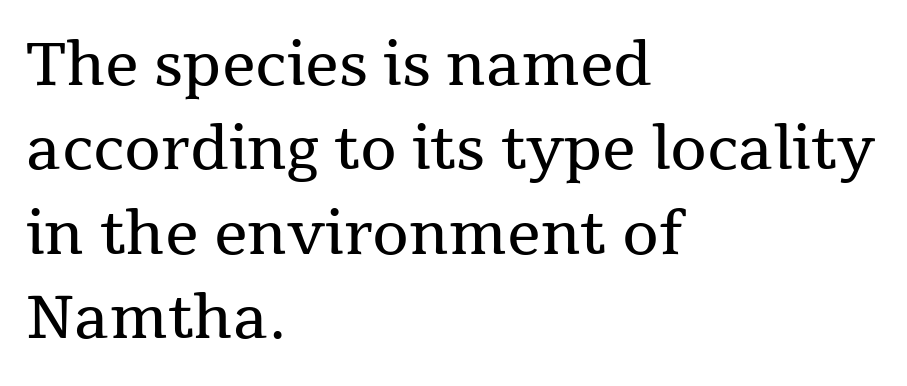
{"serif": "yes", "italic": "no", "bold": "no", "weight": "regular", "width": "normal", "stroke_contrast": "medium", "x_height": "medium", "monospaced": "no", "underline": "no", "align": "left", "line_spacing": "normal", "line_spacing_ratio": 1.43, "letter_spacing": "normal", "letter_spacing_em": 0.0, "glyph_px": 59}
